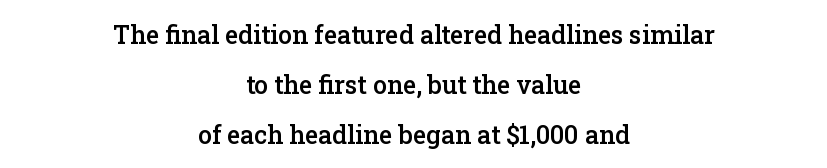
The image shows 25 px text type, upright; set centered, loose line spacing (2.0x), normal letter spacing, not underlined.
